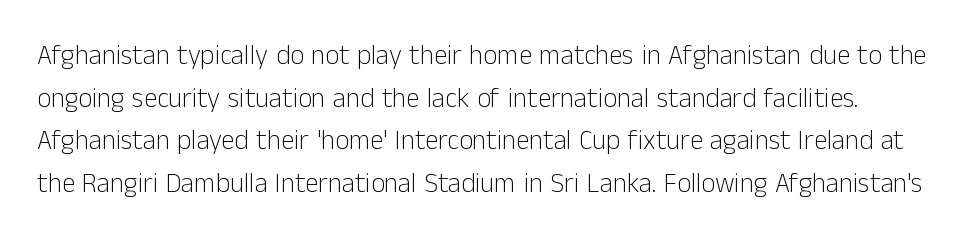
The image shows 27 px text type, upright; set normal line spacing (1.58x), normal letter spacing, not underlined.
